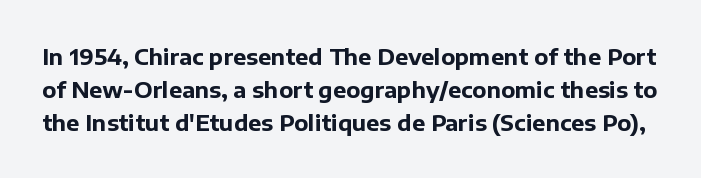
The image shows 22 px bold type, upright; set normal line spacing (1.5x), normal letter spacing, not underlined.
